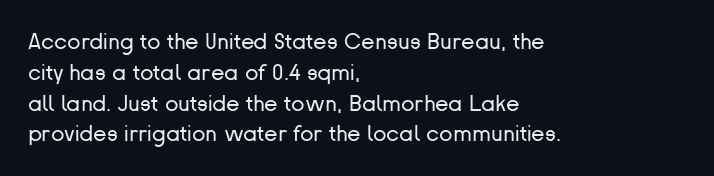
The image shows 22 px text type, upright; set left-aligned, normal line spacing (1.4x), normal letter spacing, not underlined.
